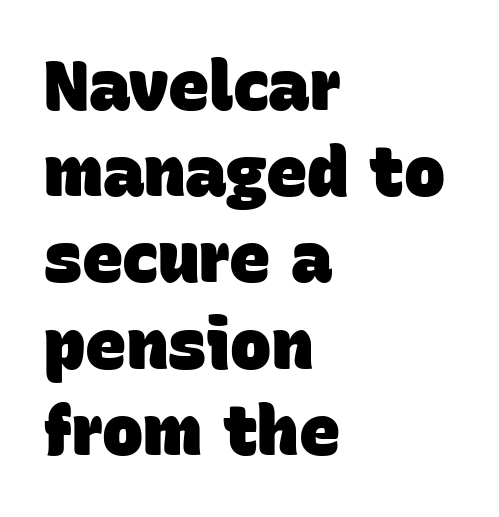
{"serif": "no", "bold": "yes", "weight": "heavy", "width": "normal", "stroke_contrast": "low", "x_height": "large", "monospaced": "no", "underline": "no", "align": "left", "line_spacing": "normal", "line_spacing_ratio": 1.25, "letter_spacing": "normal", "letter_spacing_em": 0.0, "glyph_px": 69}
